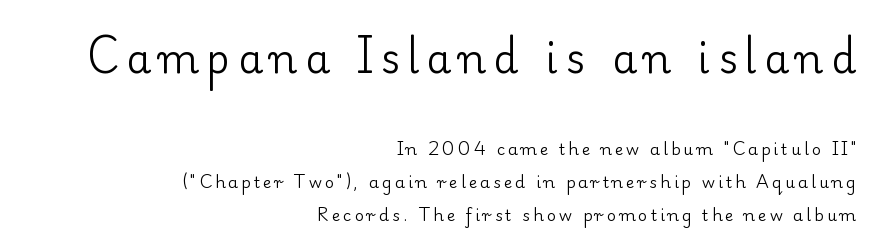
Q: Is the text bold? A: No.
Q: Is the text italic (slanted)? A: No, it is upright.
Q: Is the typeface a serif or a sans-serif typeface? A: Serif.
Q: Is the text underlined? A: No.
Q: How is the paragraph aligned? A: Right-aligned.
Q: Is the spacing between lines tight, normal or loose? A: Loose.
Q: Which block of text is set in a larger size, the first (top) or the second (bottom)? A: The first (top) one.
Q: Width (condensed, normal, or wide)? A: Normal.
Q: Stroke contrast? A: Low.
Q: x-height? A: Small.
Q: Monospaced? A: No.
